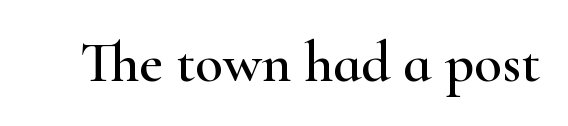
{"serif": "yes", "italic": "no", "width": "wide", "stroke_contrast": "high", "x_height": "small", "monospaced": "no", "underline": "no", "letter_spacing": "normal", "letter_spacing_em": 0.0, "glyph_px": 57}
